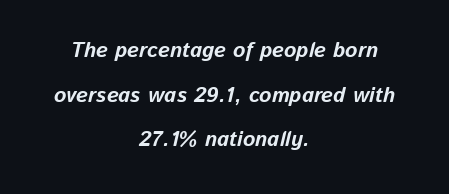
Q: Is the text bold? A: Yes.
Q: Is the text italic (slanted)? A: Yes, it leans right by about 13 degrees.
Q: Is the text underlined? A: No.
Q: How is the paragraph aligned? A: Centered.
Q: Is the spacing between letters normal or unusually wide? A: Normal.
Q: Is the spacing between lines tight, normal or loose? A: Loose.
